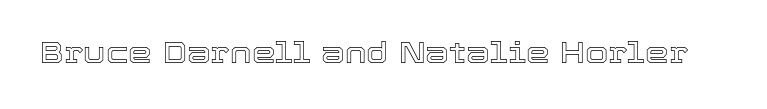
The image shows 30 px text type, upright; set normal letter spacing, not underlined; a medium x-height.
